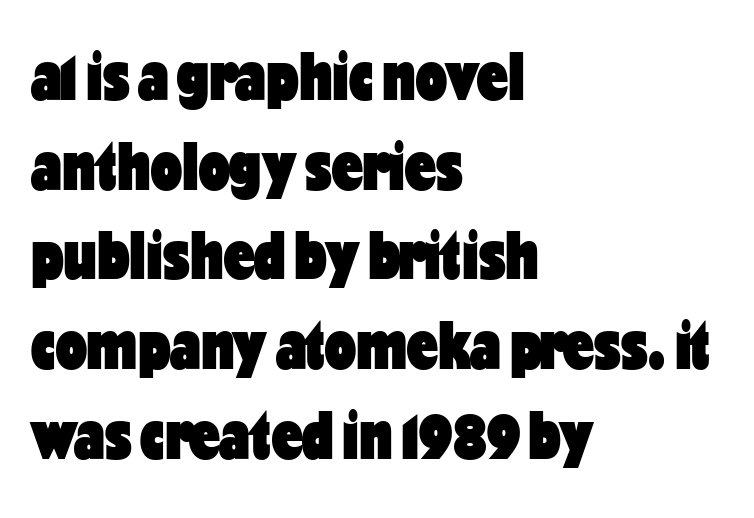
Q: Is the text bold? A: Yes.
Q: Is the text italic (slanted)? A: No, it is upright.
Q: Is the typeface a serif or a sans-serif typeface? A: Sans-serif.
Q: Is the text underlined? A: No.
Q: How is the paragraph aligned? A: Left-aligned.
Q: Is the spacing between letters normal or unusually wide? A: Normal.
Q: Is the spacing between lines tight, normal or loose? A: Normal.
Q: Width (condensed, normal, or wide)? A: Condensed.
Q: Stroke contrast? A: Low.
Q: x-height? A: Medium.
Q: Monospaced? A: No.
